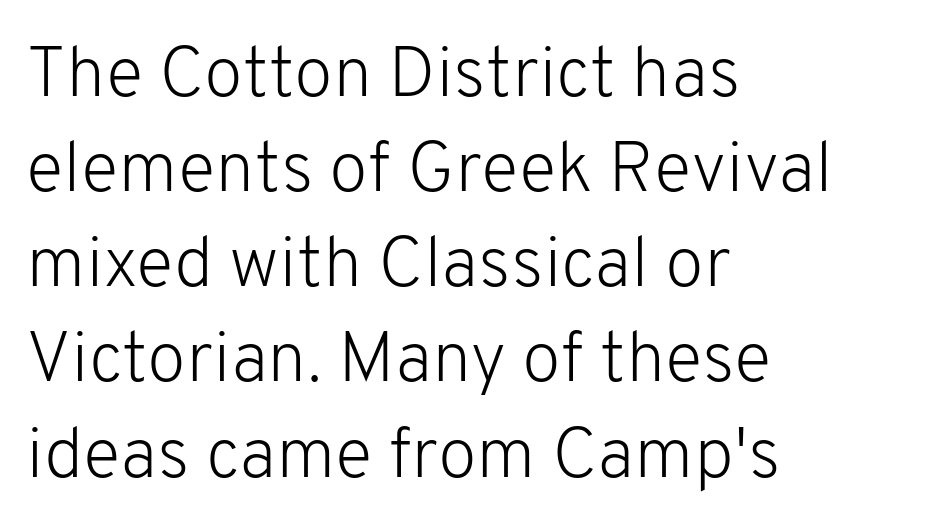
Q: Is the text bold? A: No.
Q: Is the text italic (slanted)? A: No, it is upright.
Q: Is the typeface a serif or a sans-serif typeface? A: Sans-serif.
Q: Is the text underlined? A: No.
Q: How is the paragraph aligned? A: Left-aligned.
Q: Is the spacing between letters normal or unusually wide? A: Normal.
Q: Is the spacing between lines tight, normal or loose? A: Normal.
Q: Width (condensed, normal, or wide)? A: Normal.
Q: Stroke contrast? A: Low.
Q: x-height? A: Medium.
Q: Monospaced? A: No.
